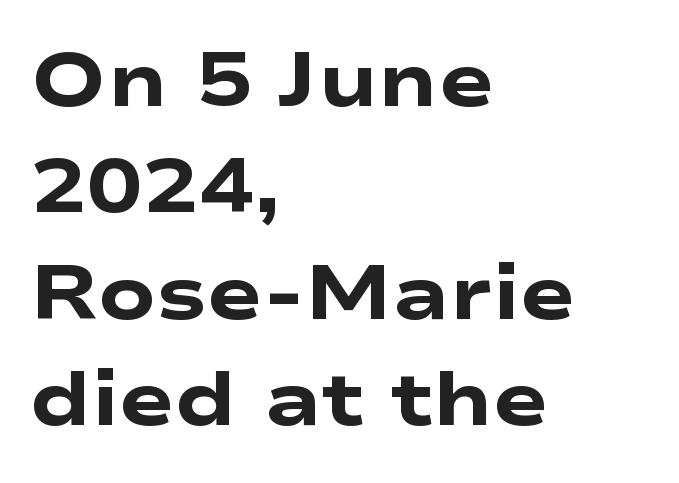
The image shows 75 px heavy, wide sans-serif type; set left-aligned, normal line spacing (1.42x), normal letter spacing, not underlined; low stroke contrast and a medium x-height.
